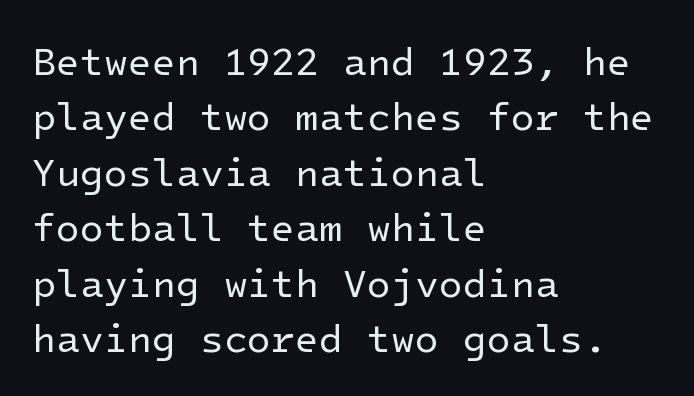
Q: Is the text bold? A: No.
Q: Is the text italic (slanted)? A: No, it is upright.
Q: Is the typeface a serif or a sans-serif typeface? A: Sans-serif.
Q: Is the text underlined? A: No.
Q: How is the paragraph aligned? A: Left-aligned.
Q: Is the spacing between letters normal or unusually wide? A: Normal.
Q: Is the spacing between lines tight, normal or loose? A: Normal.
Q: Width (condensed, normal, or wide)? A: Normal.
Q: Stroke contrast? A: Low.
Q: x-height? A: Medium.
